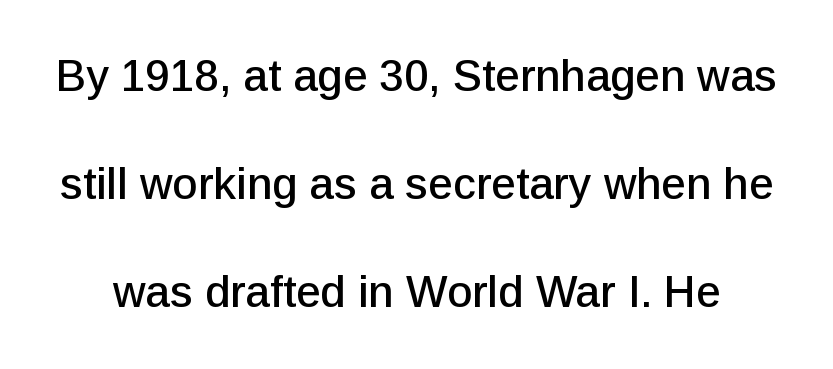
{"serif": "no", "italic": "no", "width": "normal", "stroke_contrast": "low", "x_height": "medium", "monospaced": "no", "underline": "no", "line_spacing": "loose", "line_spacing_ratio": 2.46, "letter_spacing": "normal", "letter_spacing_em": 0.0, "glyph_px": 44}
